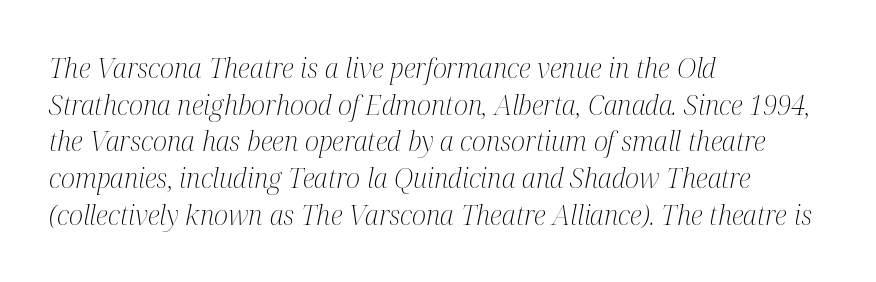
Quick note: underline off. The passage shown has conventional tracking throughout. Is the type heavy? It reads as light-to-regular instead. Slant detected: the letters are inclined. Vertically, the passage feels balanced, rows spaced as you'd expect. Casual observation: everything's shoved over to the left.
